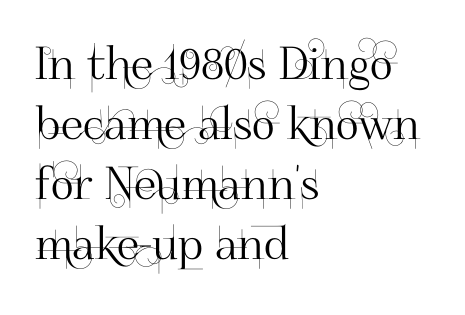
Q: Is the text italic (slanted)? A: No, it is upright.
Q: Is the typeface a serif or a sans-serif typeface? A: Sans-serif.
Q: Is the text underlined? A: No.
Q: How is the paragraph aligned? A: Left-aligned.
Q: Is the spacing between letters normal or unusually wide? A: Normal.
Q: Is the spacing between lines tight, normal or loose? A: Normal.
Q: Width (condensed, normal, or wide)? A: Normal.
Q: Stroke contrast? A: High.
Q: x-height? A: Small.
Q: Monospaced? A: No.
